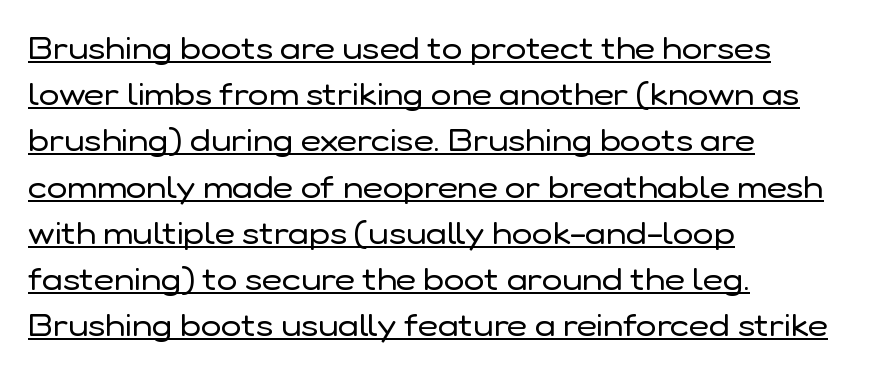
Characters remain perfectly vertical along every line. Check the space under the baseline: a stroke is drawn there. Letterform terminals end flat and unadorned throughout the passage. Vertical spacing — default. The setting favours the left margin, as ordinary paragraphs usually do. The passage shown is not bold in any degree.
